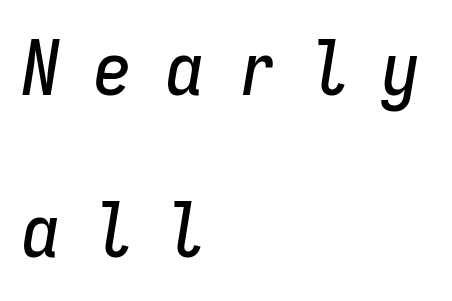
{"italic": "yes", "lean": "right", "slant_degrees": 9, "width": "condensed", "stroke_contrast": "low", "x_height": "medium", "monospaced": "yes", "underline": "no", "align": "left", "line_spacing": "loose", "line_spacing_ratio": 2.16, "letter_spacing": "wide", "letter_spacing_em": 0.46, "glyph_px": 75}
